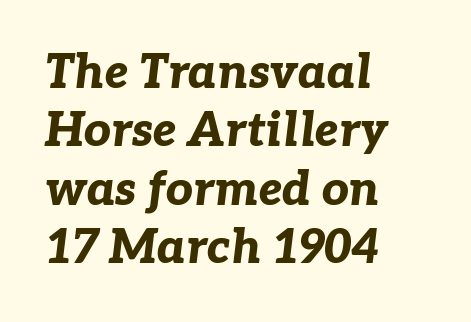
The zone under the glyphs is completely vacant. The face used here is rendered with its standard letterfit. Think of a printed novel: that variable character pitch is what you see here. Observe the lean: these are italic letterforms. If you drew a ruler down the left edge, every line would touch it. Weight: bold.
